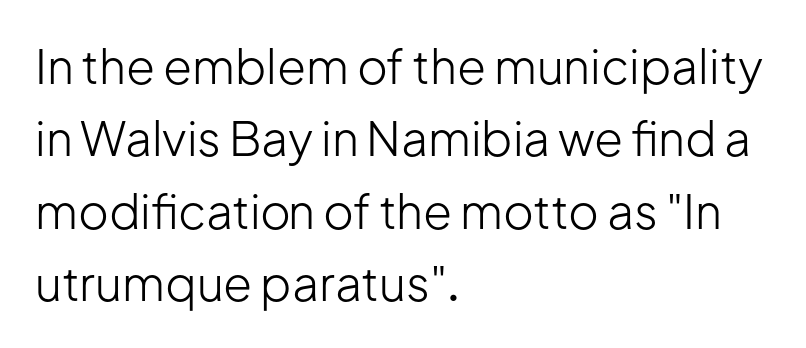
{"serif": "no", "italic": "no", "bold": "no", "weight": "light", "width": "normal", "stroke_contrast": "low", "x_height": "medium", "monospaced": "no", "underline": "no", "align": "left", "line_spacing": "normal", "line_spacing_ratio": 1.54, "letter_spacing": "normal", "letter_spacing_em": 0.0, "glyph_px": 47}
